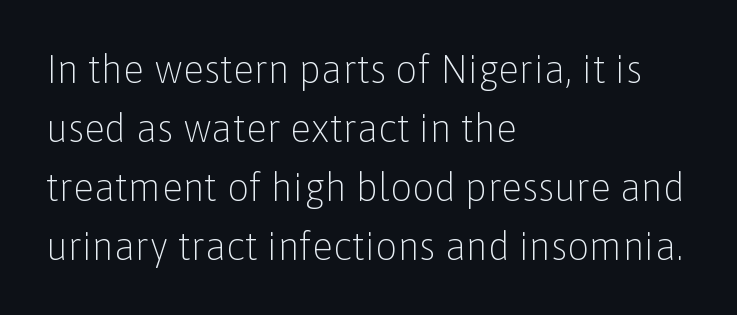
{"serif": "no", "italic": "no", "bold": "no", "weight": "light", "width": "normal", "stroke_contrast": "low", "x_height": "medium", "monospaced": "no", "underline": "no", "align": "left", "line_spacing": "normal", "line_spacing_ratio": 1.51, "letter_spacing": "normal", "letter_spacing_em": 0.0, "glyph_px": 39}
